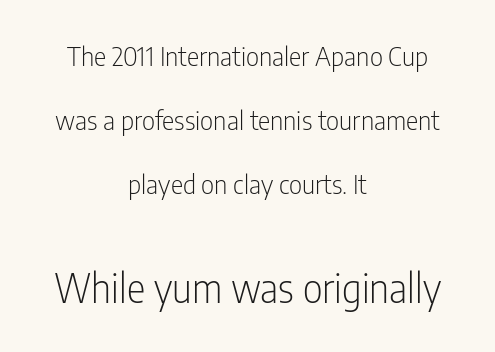
Q: Is the text bold? A: No.
Q: Is the text italic (slanted)? A: No, it is upright.
Q: Is the typeface a serif or a sans-serif typeface? A: Sans-serif.
Q: Is the text underlined? A: No.
Q: How is the paragraph aligned? A: Centered.
Q: Is the spacing between letters normal or unusually wide? A: Normal.
Q: Is the spacing between lines tight, normal or loose? A: Loose.
Q: Which block of text is set in a larger size, the first (top) or the second (bottom)? A: The second (bottom) one.
Q: Width (condensed, normal, or wide)? A: Condensed.
Q: Stroke contrast? A: Low.
Q: x-height? A: Medium.
Q: Monospaced? A: No.
